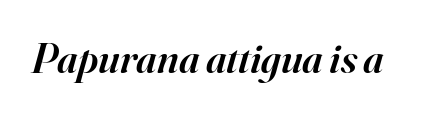
A bit beefed up — I'd call it semibold rather than bold. Spacing verdict: proportional, widths tailored to each character. Emphasis-style slanted type is in use. Compared with typical body copy, the letter spacing here is the same. The glyphs in this specimen are seriffed.
